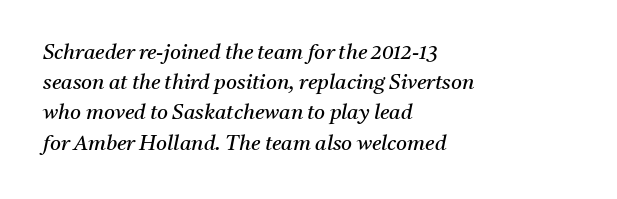
{"italic": "yes", "lean": "right", "slant_degrees": 11, "bold": "no", "underline": "no", "align": "left", "line_spacing": "normal", "line_spacing_ratio": 1.44, "letter_spacing": "normal", "letter_spacing_em": 0.0, "glyph_px": 21}
